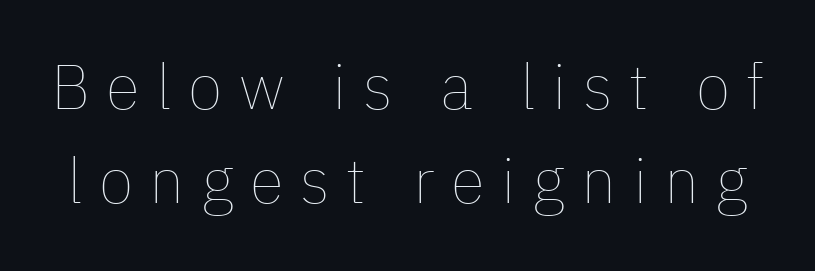
The image shows 63 px thin type, upright; set normal line spacing (1.5x), unusually wide letter spacing (+0.26 em), not underlined; low stroke contrast and a medium x-height.
